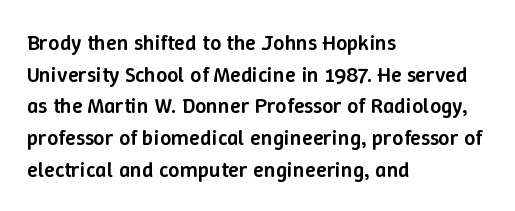
Q: Is the text bold? A: Semi-bold.
Q: Is the text italic (slanted)? A: No, it is upright.
Q: Is the text underlined? A: No.
Q: How is the paragraph aligned? A: Left-aligned.
Q: Is the spacing between letters normal or unusually wide? A: Normal.
Q: Is the spacing between lines tight, normal or loose? A: Normal.
